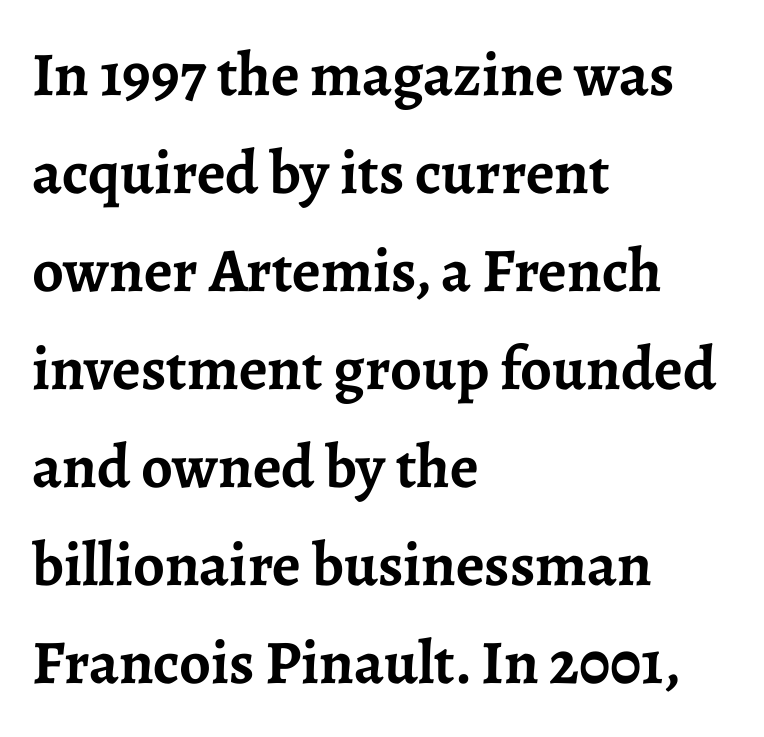
{"serif": "yes", "italic": "no", "bold": "yes", "weight": "semibold", "width": "normal", "stroke_contrast": "low", "x_height": "medium", "monospaced": "no", "underline": "no", "align": "left", "line_spacing": "normal", "line_spacing_ratio": 1.58, "letter_spacing": "normal", "letter_spacing_em": 0.0, "glyph_px": 62}
